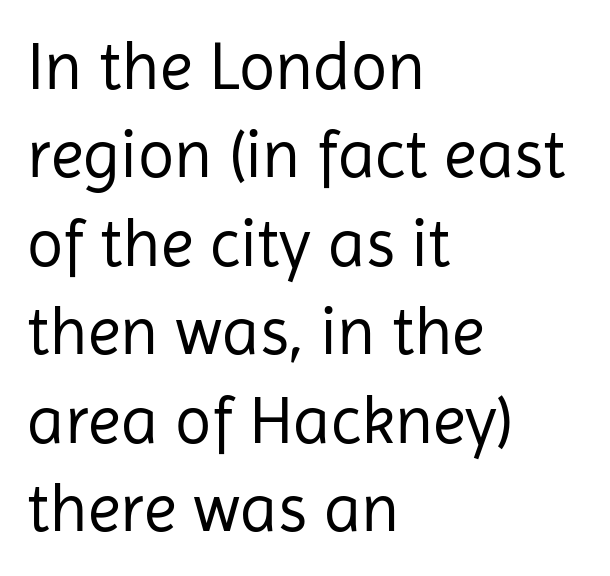
The image shows 67 px regular-weight sans-serif type, upright; set left-aligned, normal line spacing (1.32x), normal letter spacing, not underlined; low stroke contrast and a medium x-height.
